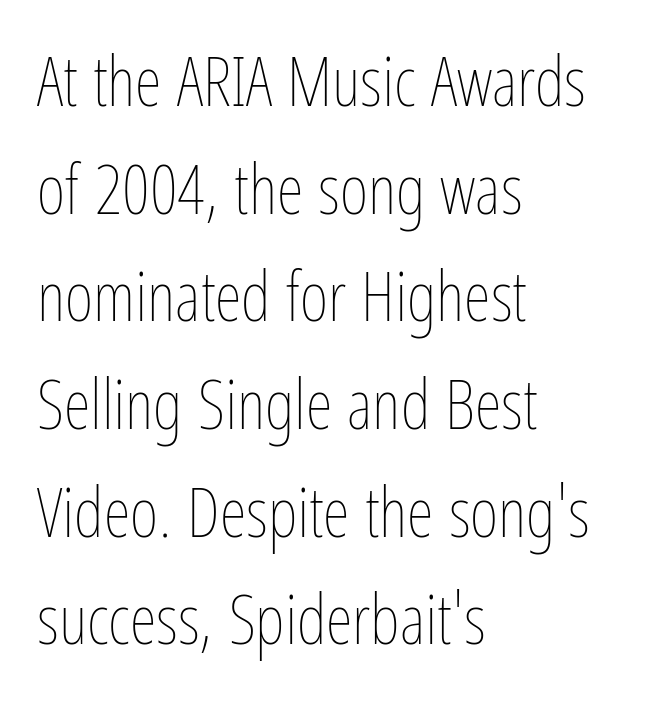
The image shows 69 px thin, condensed type, upright; set left-aligned, normal line spacing (1.56x), normal letter spacing, not underlined; low stroke contrast and a medium x-height.
